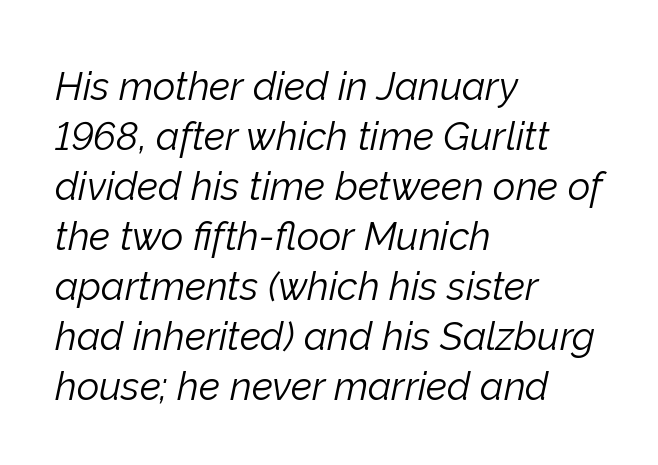
Q: Is the text bold? A: No.
Q: Is the text italic (slanted)? A: Yes, it leans right by about 12 degrees.
Q: Is the text underlined? A: No.
Q: How is the paragraph aligned? A: Left-aligned.
Q: Is the spacing between letters normal or unusually wide? A: Normal.
Q: Is the spacing between lines tight, normal or loose? A: Normal.
Q: Width (condensed, normal, or wide)? A: Normal.
Q: Stroke contrast? A: Low.
Q: x-height? A: Medium.
Q: Monospaced? A: No.
